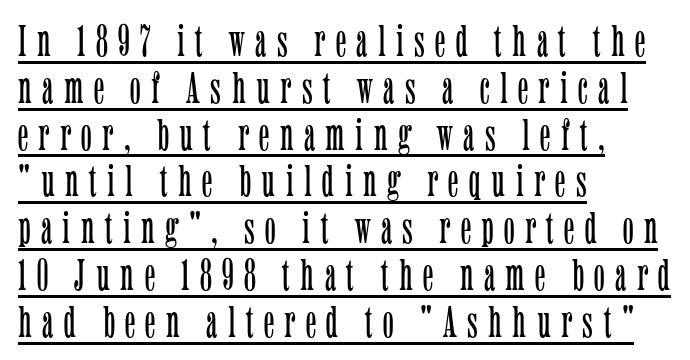
Tall strokes in this sample are plumb rather than angled. Rows of type sit shoulder to shoulder in the vertical direction. Weight: in the light-to-regular range. The passage shown is typed in a proportional face where columns would drift. The rendering anchors every line to the left-hand side.
